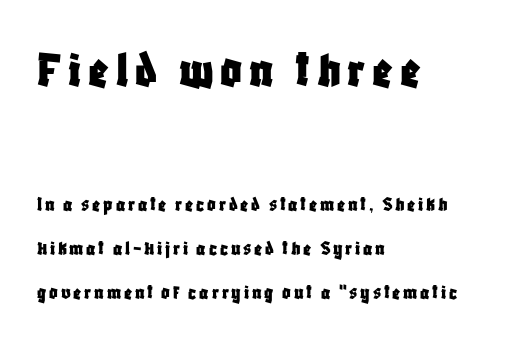
The passage is arranged the way most books set body copy — flush left. Italic: no, the glyphs are upright roman. Check where the strokes stop: nothing finishes them off — pure sans. A great deal of white space separates one row of letters from the next. Visually, the top section dominates because its glyphs are scaled up.
